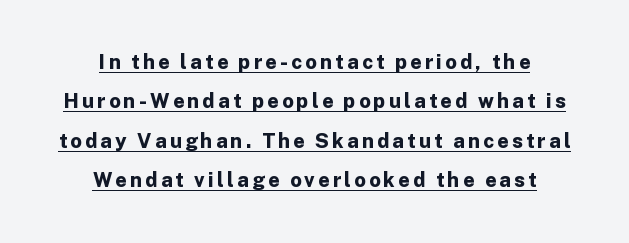
{"italic": "no", "bold": "yes", "underline": "yes", "align": "center", "line_spacing": "loose", "line_spacing_ratio": 1.97, "glyph_px": 20}
